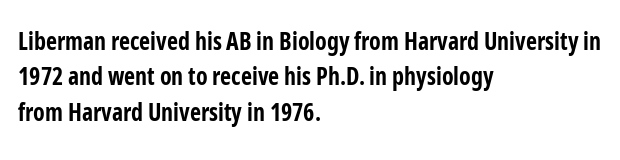
Q: Is the text bold? A: Yes.
Q: Is the text italic (slanted)? A: No, it is upright.
Q: Is the text underlined? A: No.
Q: How is the paragraph aligned? A: Left-aligned.
Q: Is the spacing between letters normal or unusually wide? A: Normal.
Q: Is the spacing between lines tight, normal or loose? A: Normal.
